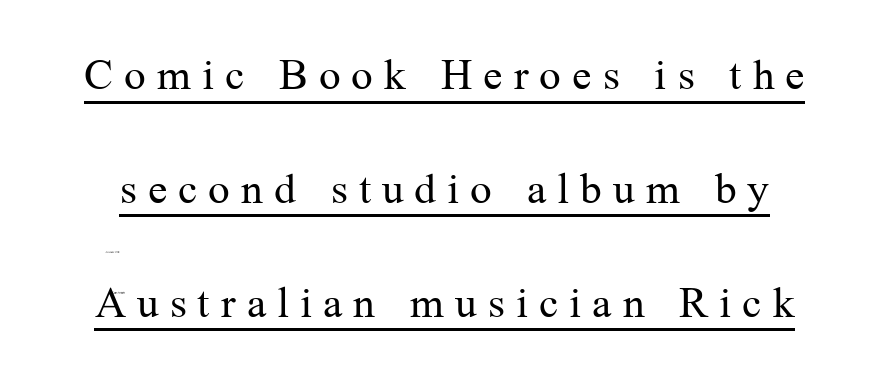
Q: Is the text bold? A: No.
Q: Is the text italic (slanted)? A: No, it is upright.
Q: Is the typeface a serif or a sans-serif typeface? A: Serif.
Q: Is the text underlined? A: Yes.
Q: How is the paragraph aligned? A: Centered.
Q: Is the spacing between letters normal or unusually wide? A: Unusually wide.
Q: Is the spacing between lines tight, normal or loose? A: Loose.
Q: Width (condensed, normal, or wide)? A: Normal.
Q: Stroke contrast? A: Medium.
Q: x-height? A: Medium.
Q: Monospaced? A: No.
